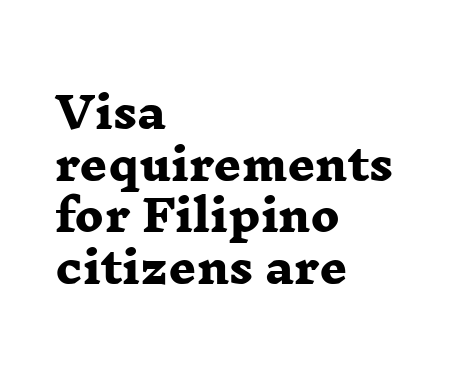
Q: Is the text bold? A: Yes.
Q: Is the typeface a serif or a sans-serif typeface? A: Serif.
Q: Is the text underlined? A: No.
Q: How is the paragraph aligned? A: Left-aligned.
Q: Is the spacing between letters normal or unusually wide? A: Normal.
Q: Width (condensed, normal, or wide)? A: Wide.
Q: Stroke contrast? A: Low.
Q: x-height? A: Medium.
Q: Monospaced? A: No.
